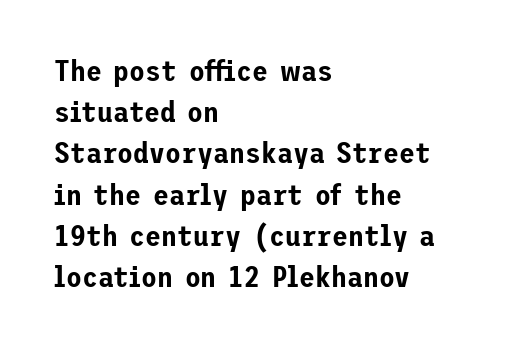
{"serif": "no", "italic": "no", "width": "normal", "stroke_contrast": "low", "x_height": "medium", "underline": "no", "align": "left", "line_spacing": "normal", "line_spacing_ratio": 1.42, "letter_spacing": "normal", "letter_spacing_em": 0.0, "glyph_px": 29}
